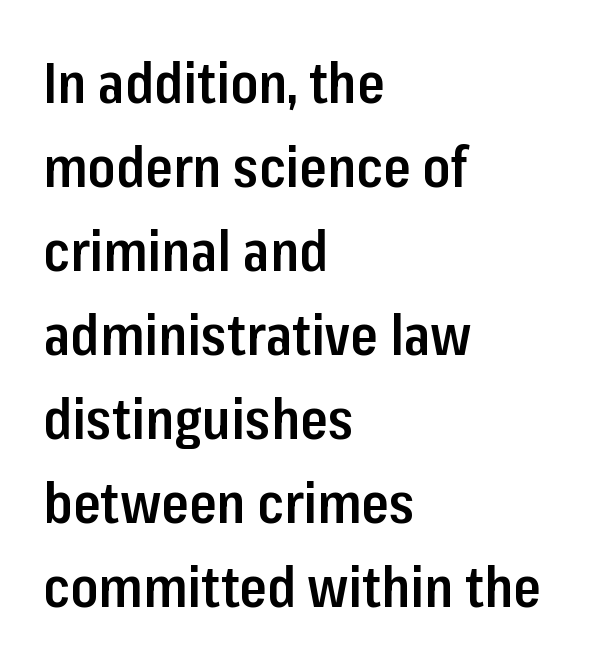
{"serif": "no", "italic": "no", "bold": "semi", "weight": "semibold", "width": "condensed", "stroke_contrast": "low", "x_height": "medium", "monospaced": "no", "underline": "no", "align": "left", "line_spacing": "normal", "line_spacing_ratio": 1.5, "letter_spacing": "normal", "letter_spacing_em": 0.0, "glyph_px": 56}
